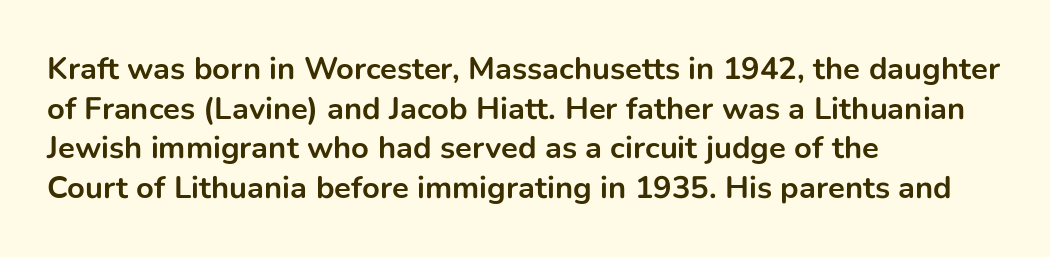
The image shows 31 px bold sans-serif type, upright; set left-aligned, normal line spacing (1.28x), normal letter spacing, not underlined; low stroke contrast and a medium x-height.
